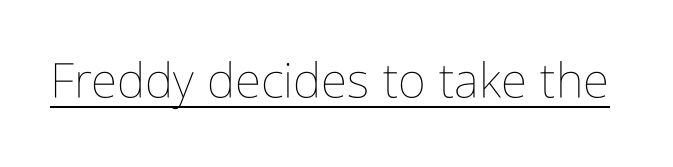
{"italic": "no", "bold": "no", "weight": "thin", "width": "condensed", "stroke_contrast": "low", "x_height": "medium", "monospaced": "no", "underline": "yes", "letter_spacing": "normal", "letter_spacing_em": 0.0, "glyph_px": 48}
